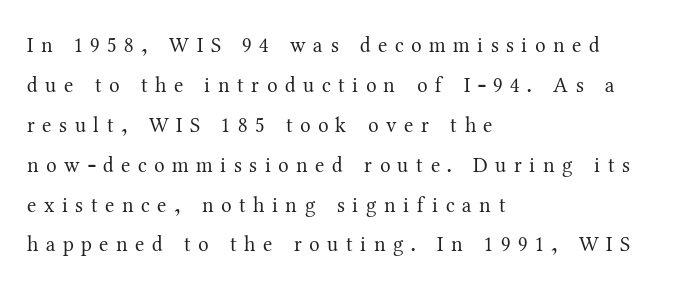
Where is the straight margin? On the left. Is the stroke heavy? The answer is a plain regular-or-lighter. One glance says open: line gaps are wider than usual. What stands out about the letter spacing? Its width — letters are far apart. A clean baseline with only descenders dipping below it.
